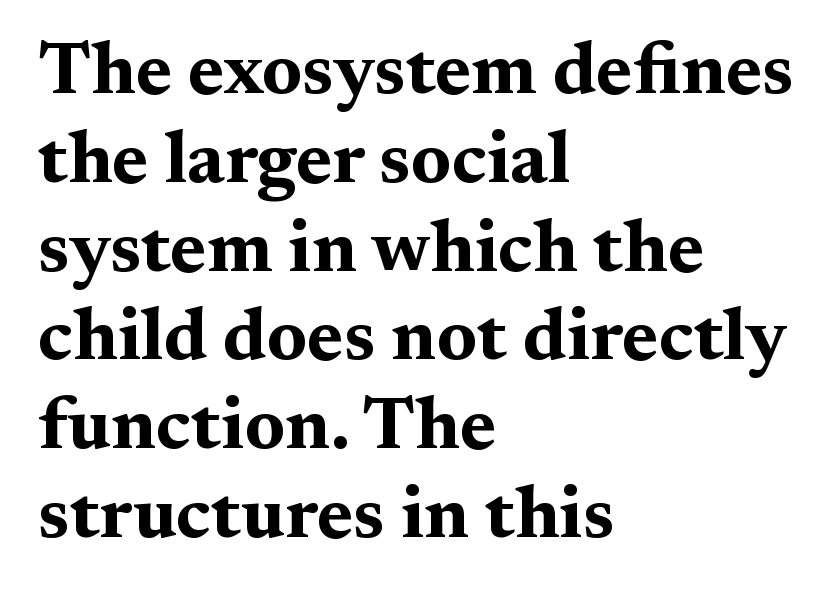
{"serif": "yes", "italic": "no", "bold": "yes", "weight": "bold", "width": "wide", "stroke_contrast": "medium", "x_height": "medium", "monospaced": "no", "underline": "no", "align": "left", "line_spacing_ratio": 1.2, "letter_spacing": "normal", "letter_spacing_em": 0.0, "glyph_px": 74}
